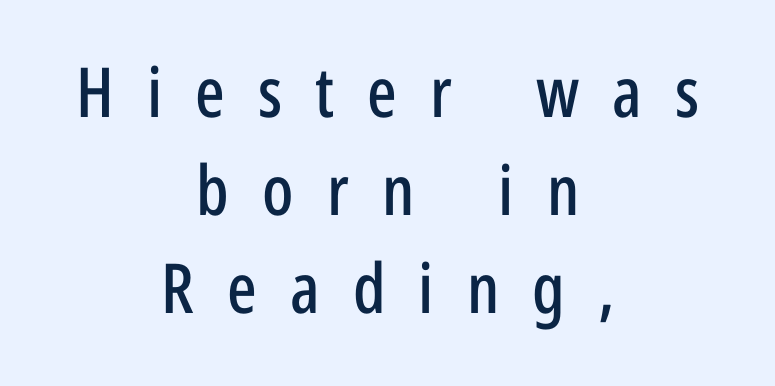
{"serif": "no", "italic": "no", "width": "condensed", "stroke_contrast": "low", "x_height": "medium", "monospaced": "no", "underline": "no", "align": "center", "line_spacing": "normal", "line_spacing_ratio": 1.42, "letter_spacing": "wide", "letter_spacing_em": 0.48, "glyph_px": 69}
